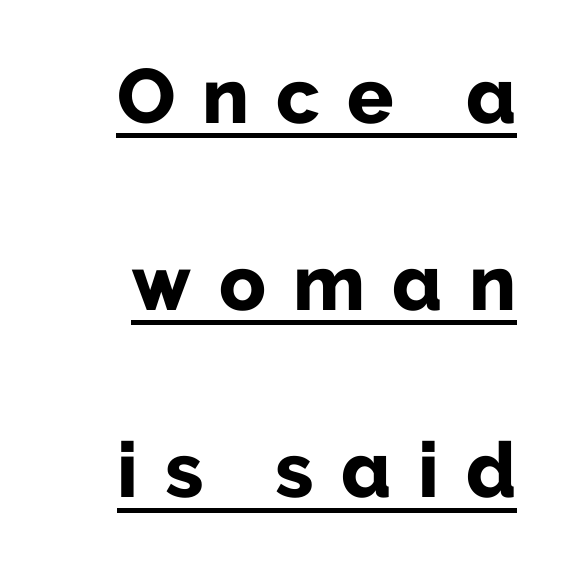
The image shows 77 px bold sans-serif type, upright; set loose line spacing (2.43x), unusually wide letter spacing (+0.35 em), underlined; low stroke contrast and a medium x-height.
